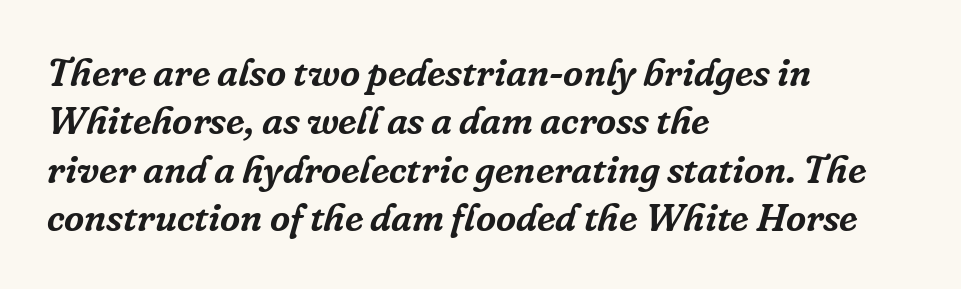
Does the copy run flush right? No — it runs flush left. The letters sit at their default tracking, neither squeezed nor spread. Style check: oblique. The string is rendered with underlining switched off.
